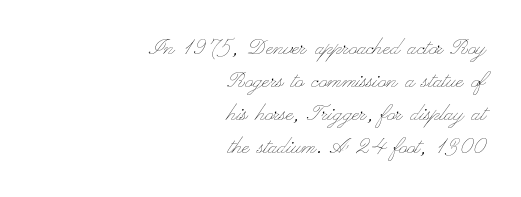
The image shows 27 px text type; set right-aligned, line spacing 1.22x, normal letter spacing, not underlined.
